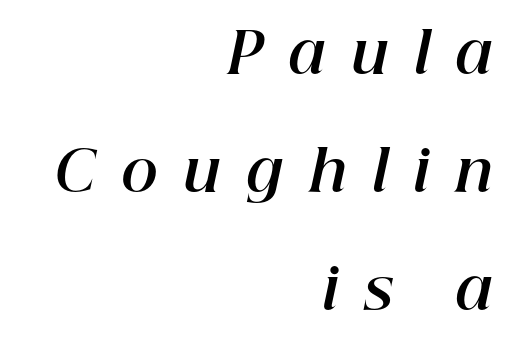
Q: Is the text bold? A: Yes.
Q: Is the text italic (slanted)? A: Yes, it leans right by about 12 degrees.
Q: Is the text underlined? A: No.
Q: How is the paragraph aligned? A: Right-aligned.
Q: Is the spacing between letters normal or unusually wide? A: Unusually wide.
Q: Is the spacing between lines tight, normal or loose? A: Loose.
Q: Width (condensed, normal, or wide)? A: Normal.
Q: Stroke contrast? A: High.
Q: x-height? A: Medium.
Q: Monospaced? A: No.
